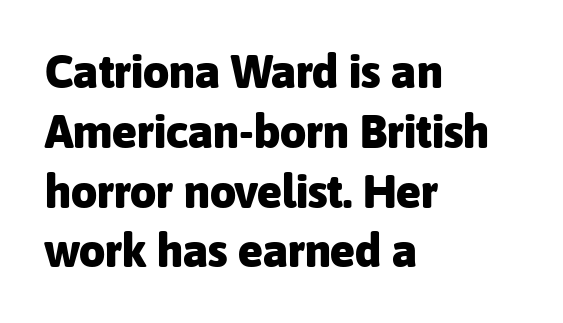
{"serif": "no", "italic": "no", "bold": "yes", "weight": "heavy", "width": "normal", "stroke_contrast": "low", "x_height": "medium", "monospaced": "no", "underline": "no", "align": "left", "line_spacing": "normal", "line_spacing_ratio": 1.3, "letter_spacing": "normal", "letter_spacing_em": 0.0, "glyph_px": 46}
